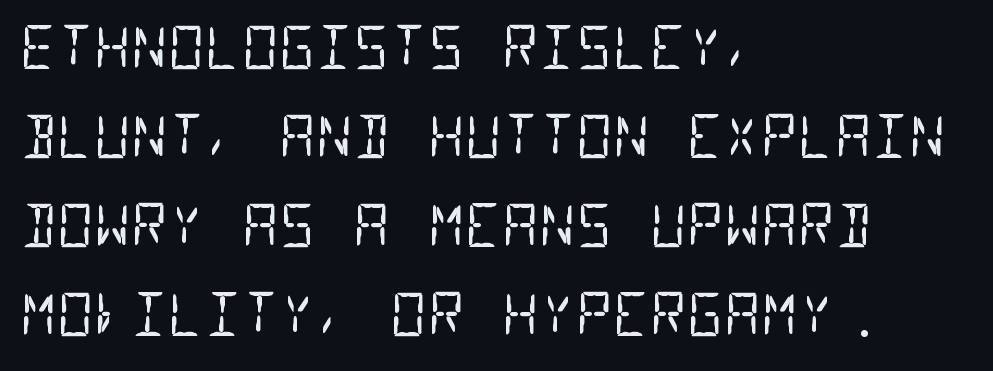
No extra tracking has been applied to these lines. A typesetter would label this face a sans. Each row of text sits above clean, open space. The letters march in equal steps, a hallmark of fixed-pitch type. No chunkiness to these letters — they're not bold. The space between consecutive lines is moderate.
